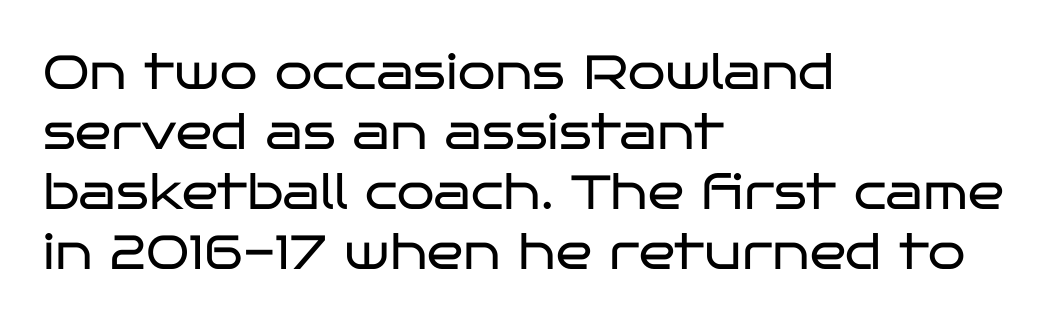
Q: Is the text bold? A: No.
Q: Is the text italic (slanted)? A: No, it is upright.
Q: Is the typeface a serif or a sans-serif typeface? A: Sans-serif.
Q: Is the text underlined? A: No.
Q: How is the paragraph aligned? A: Left-aligned.
Q: Is the spacing between letters normal or unusually wide? A: Normal.
Q: Is the spacing between lines tight, normal or loose? A: Normal.
Q: Width (condensed, normal, or wide)? A: Wide.
Q: Stroke contrast? A: Low.
Q: x-height? A: Large.
Q: Monospaced? A: No.
